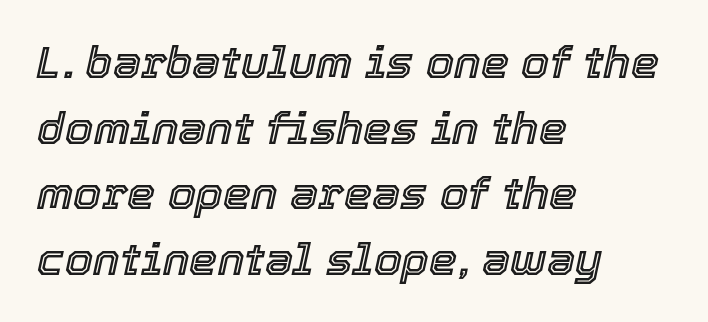
Unmarked baselines from the first word to the last. Line starts are locked; line ends wander. These lines were composed using italics. In terms of leading, this rendering sits right in the middle. Proportional: the letters do not fall into vertical columns. Inter-character spacing is left at the font's built-in metrics.
